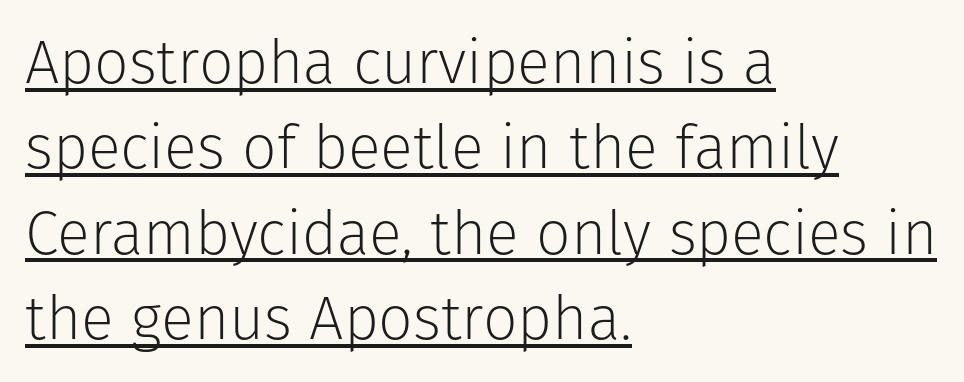
You could call the tracking neutral — neither tight nor loose. Regarding serifs, this sample does without them. Think of a printed novel: that variable character pitch is what you see here. This is underlined copy, the kind a proofreader might mark for attention. The weight would be labelled regular, book, light, or lighter still.
